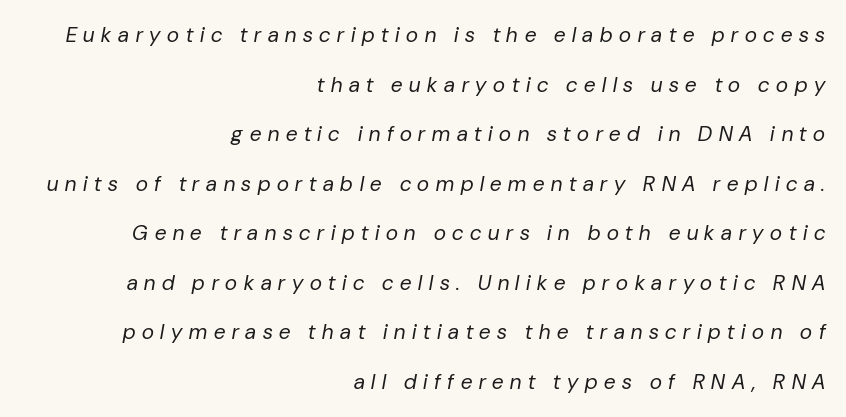
Q: Is the text bold? A: No.
Q: Is the text italic (slanted)? A: Yes, it leans right by about 10 degrees.
Q: Is the text underlined? A: No.
Q: How is the paragraph aligned? A: Right-aligned.
Q: Is the spacing between letters normal or unusually wide? A: Unusually wide.
Q: Is the spacing between lines tight, normal or loose? A: Loose.
